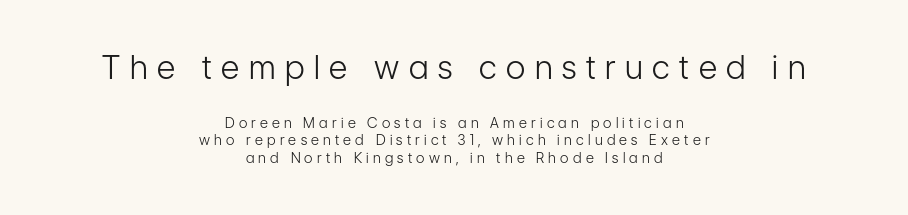
{"serif": "no", "italic": "no", "bold": "no", "weight": "light", "width": "condensed", "stroke_contrast": "low", "x_height": "medium", "monospaced": "no", "underline": "no", "align": "center", "line_spacing": "normal", "line_spacing_ratio": 1.25, "letter_spacing": "wide", "letter_spacing_em": 0.3, "larger_block": "first", "size_ratio": 2.29, "glyph_px": 32}
